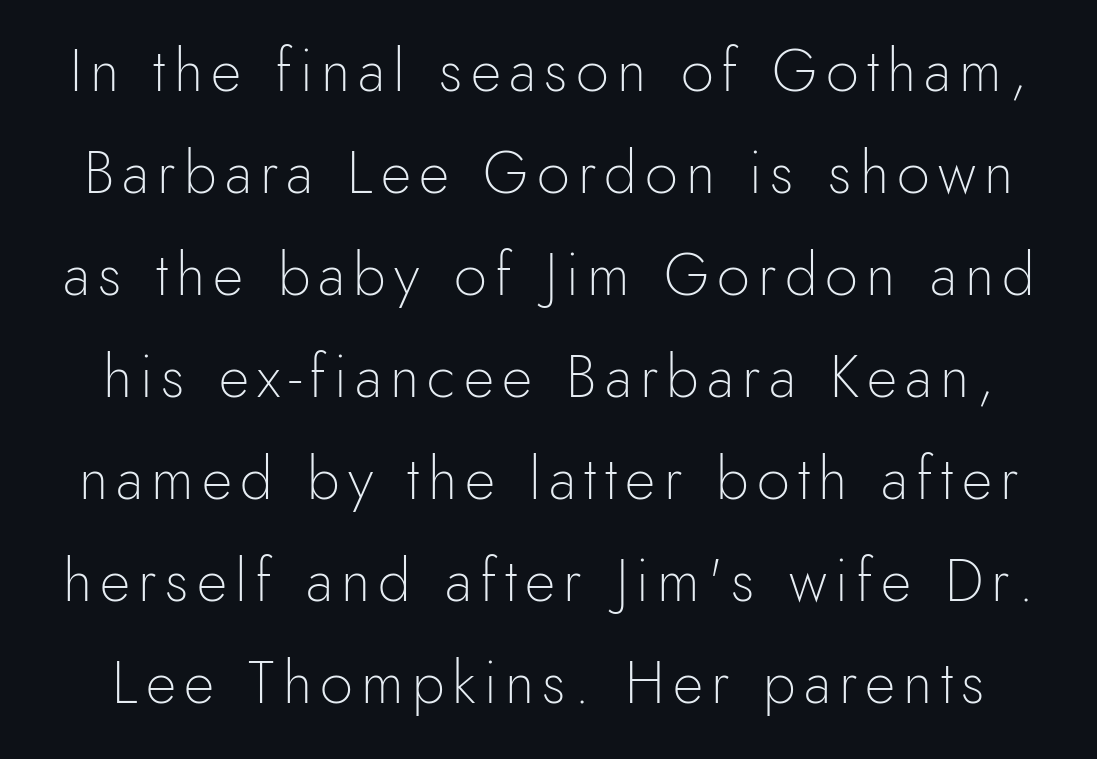
Q: Is the text bold? A: No.
Q: Is the text italic (slanted)? A: No, it is upright.
Q: Is the typeface a serif or a sans-serif typeface? A: Sans-serif.
Q: Is the text underlined? A: No.
Q: Width (condensed, normal, or wide)? A: Normal.
Q: x-height? A: Small.
Q: Monospaced? A: No.
